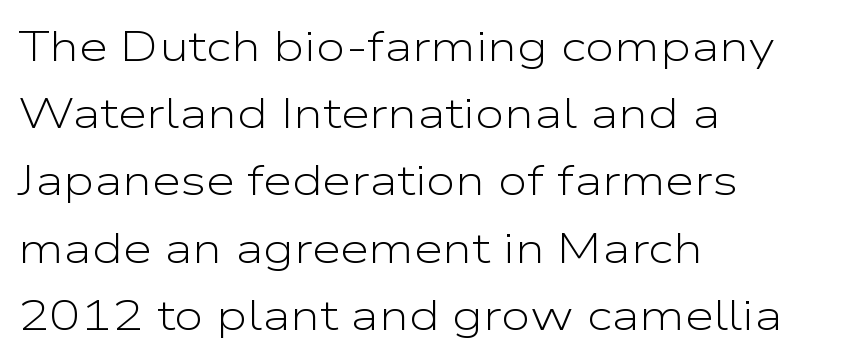
{"serif": "no", "italic": "no", "bold": "no", "weight": "light", "width": "wide", "stroke_contrast": "low", "x_height": "medium", "monospaced": "no", "underline": "no", "align": "left", "line_spacing": "normal", "line_spacing_ratio": 1.6, "letter_spacing": "normal", "letter_spacing_em": 0.0, "glyph_px": 42}
